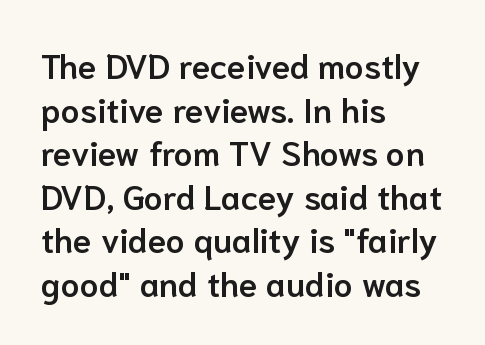
Note: no serifs on the glyphs. Rows of type keep a routine distance in the vertical direction. Compared with a centered layout, this one pins lines to the left instead. Notice how the stems are strictly vertical — no italics here. Short note: letters normally spaced. Moderately thickened strokes mark this as semibold type.
